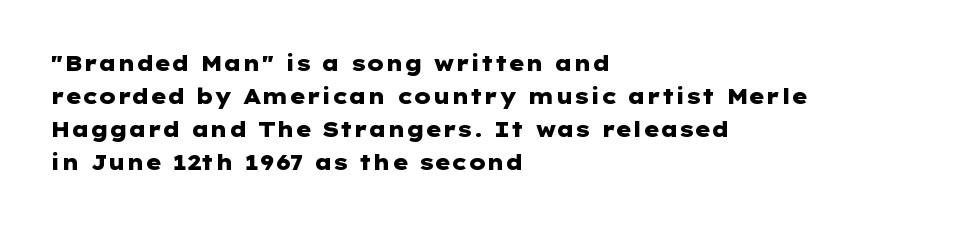
Q: Is the text bold? A: Yes.
Q: Is the text italic (slanted)? A: No, it is upright.
Q: Is the text underlined? A: No.
Q: How is the paragraph aligned? A: Left-aligned.
Q: Is the spacing between letters normal or unusually wide? A: Normal.
Q: Is the spacing between lines tight, normal or loose? A: Normal.
